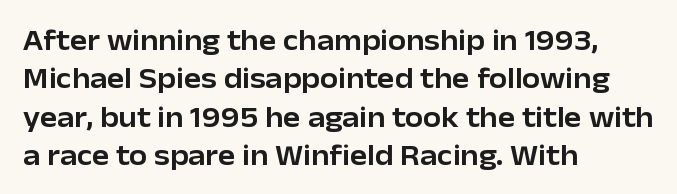
The image shows 29 px sans-serif type, upright; set left-aligned, normal line spacing (1.32x), normal letter spacing, not underlined; low stroke contrast and a medium x-height.
